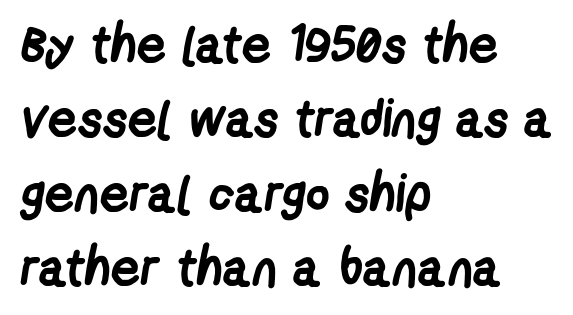
Q: Is the text bold? A: Yes.
Q: Is the typeface a serif or a sans-serif typeface? A: Sans-serif.
Q: Is the text underlined? A: No.
Q: How is the paragraph aligned? A: Left-aligned.
Q: Is the spacing between letters normal or unusually wide? A: Normal.
Q: Is the spacing between lines tight, normal or loose? A: Normal.
Q: Width (condensed, normal, or wide)? A: Condensed.
Q: Stroke contrast? A: Low.
Q: x-height? A: Medium.
Q: Monospaced? A: No.
